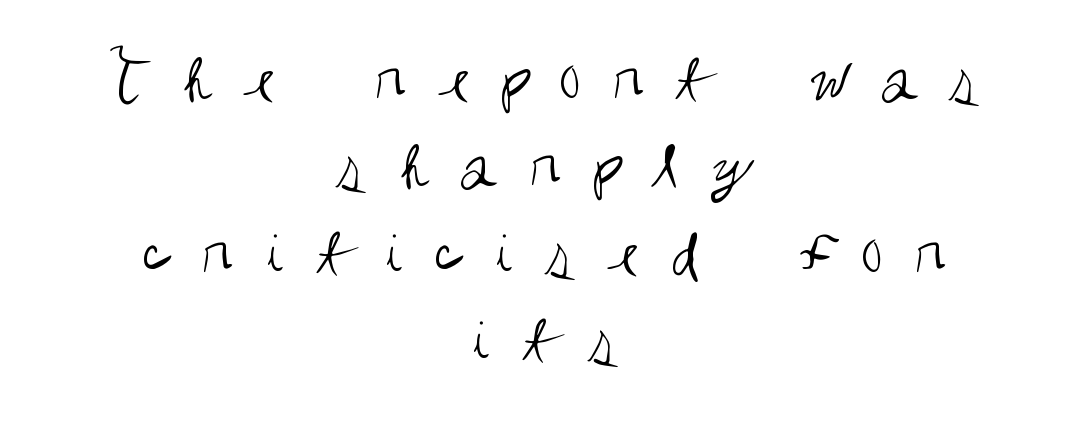
{"serif": "no", "bold": "no", "weight": "regular", "width": "condensed", "stroke_contrast": "medium", "x_height": "large", "monospaced": "no", "underline": "no", "align": "center", "line_spacing_ratio": 1.21, "letter_spacing": "wide", "letter_spacing_em": 0.42, "glyph_px": 72}
